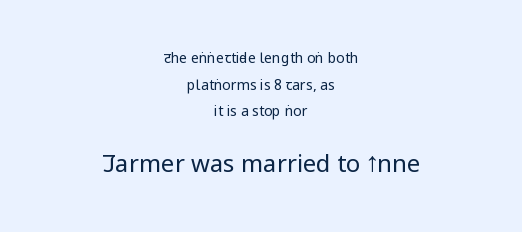
{"italic": "no", "bold": "no", "underline": "no", "align": "center", "line_spacing": "loose", "line_spacing_ratio": 1.9, "letter_spacing": "normal", "letter_spacing_em": 0.0, "larger_block": "second", "size_ratio": 1.71, "glyph_px": 24}
